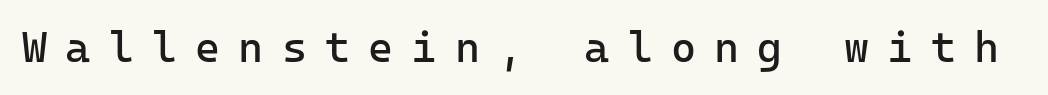
Posture: upright roman. Tracking value appears strongly positive — letters spread wide. Fixed-width glyphs throughout — classic coding-font behaviour. Note: no serifs on the glyphs. Weight: not bold — regular or lighter.
